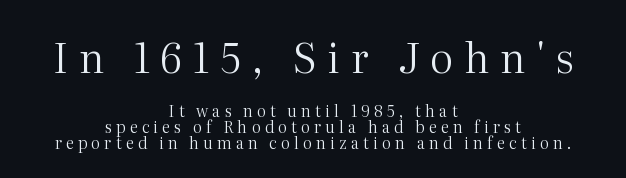
The image shows 41 px regular-weight serif type, upright; set centered, tight line spacing (1.0x), unusually wide letter spacing (+0.26 em), not underlined; the first (top) block is 2.56x larger; medium stroke contrast and a medium x-height.
